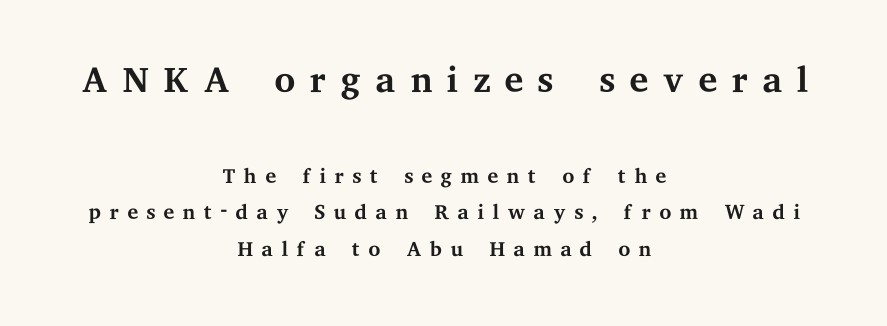
Q: Is the text bold? A: No.
Q: Is the text italic (slanted)? A: No, it is upright.
Q: Is the typeface a serif or a sans-serif typeface? A: Serif.
Q: Is the text underlined? A: No.
Q: How is the paragraph aligned? A: Centered.
Q: Is the spacing between letters normal or unusually wide? A: Unusually wide.
Q: Which block of text is set in a larger size, the first (top) or the second (bottom)? A: The first (top) one.
Q: Width (condensed, normal, or wide)? A: Wide.
Q: Stroke contrast? A: Medium.
Q: x-height? A: Medium.
Q: Monospaced? A: No.
